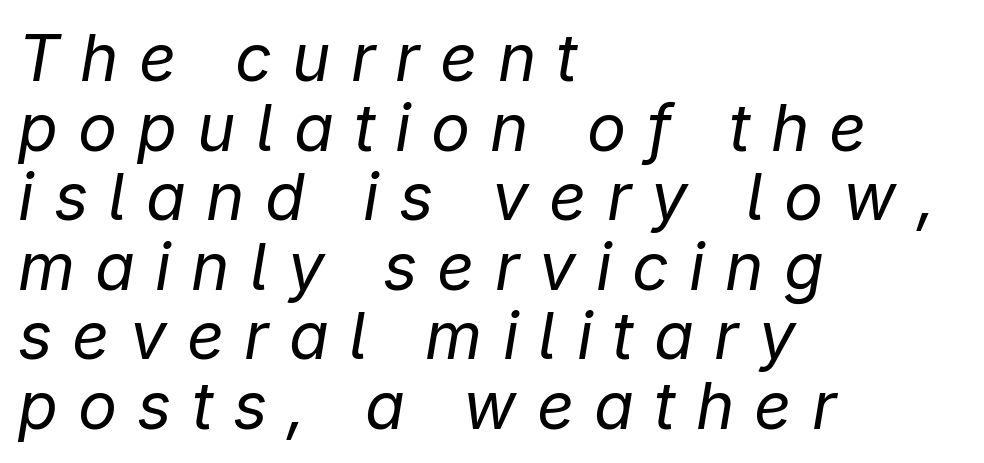
One-word summary of the alignment: left. The cut favours lightness, reaching ordinary text weight at its darkest. The vertical gap from one line to the next is small. Quick note: underline off.
